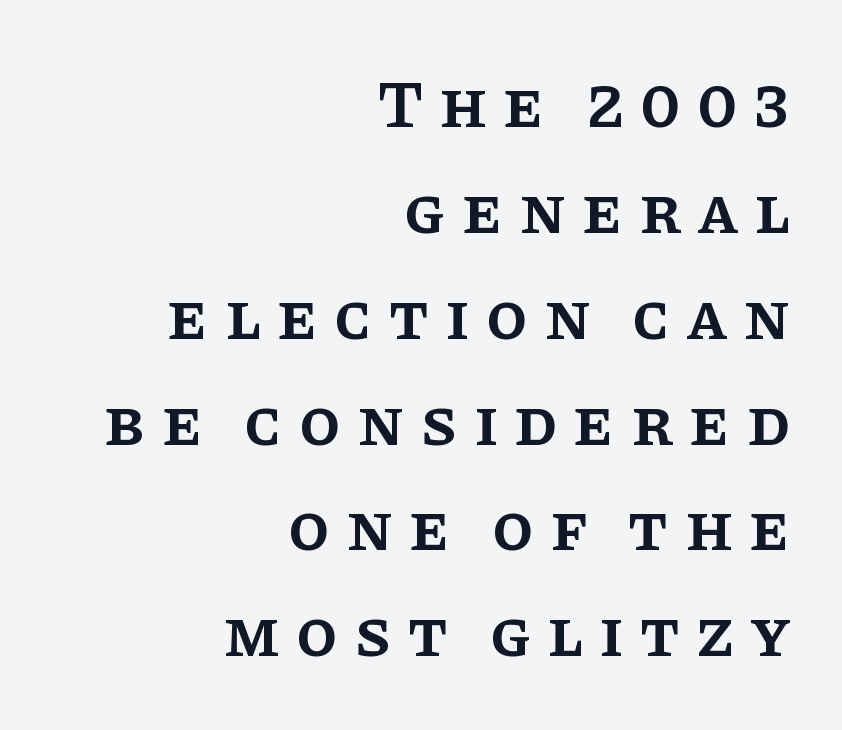
The typesetting leans somewhat heavy: a semibold. This sample is right-justified, so line beginnings fall wherever the words allow. The text was rendered using a seriffed face with decorative stroke endings. This sample uses expanded letter spacing, leaving extra air between glyphs. Has an underline been added? It has not. The space between consecutive lines is moderate.
